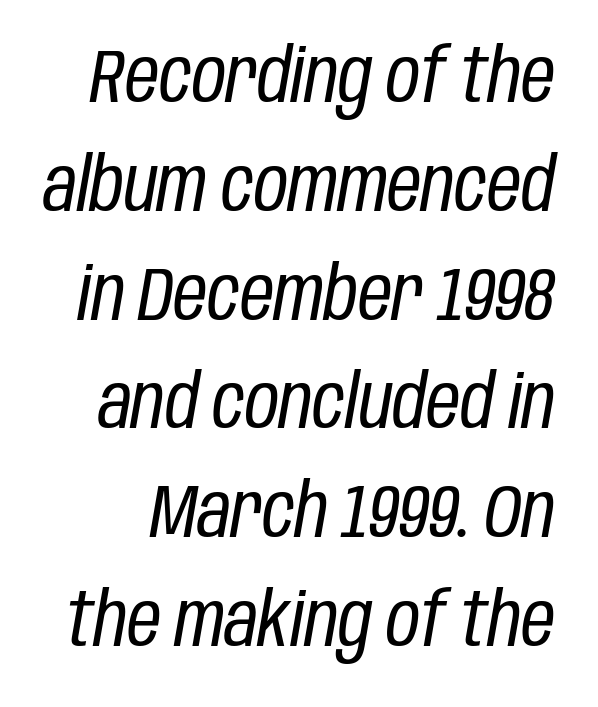
Q: Is the text bold? A: No.
Q: Is the text italic (slanted)? A: Yes, it leans right by about 10 degrees.
Q: Is the text underlined? A: No.
Q: Is the spacing between letters normal or unusually wide? A: Normal.
Q: Is the spacing between lines tight, normal or loose? A: Normal.
Q: Width (condensed, normal, or wide)? A: Condensed.
Q: Stroke contrast? A: Low.
Q: x-height? A: Large.
Q: Monospaced? A: No.
